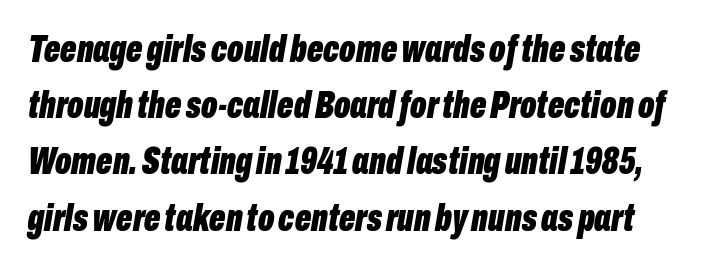
The passage shown is emphatically bold. The face used here has a pronounced slope to its letters. These lines are rendered in a variable-pitch font. There is no visible air inserted between adjacent glyphs. Leading matches the norm, producing a regular column. Only glyphs here, with clear space below each row.
